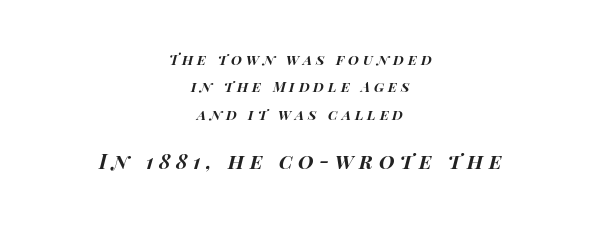
The image shows 20 px bold type, italic (leaning right); set centered, loose line spacing (1.96x), unusually wide letter spacing (+0.28 em), not underlined; the second (bottom) block is 1.43x larger.
